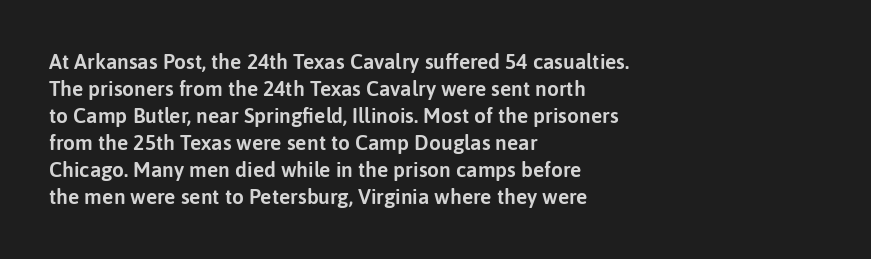
Q: Is the text italic (slanted)? A: No, it is upright.
Q: Is the text underlined? A: No.
Q: How is the paragraph aligned? A: Left-aligned.
Q: Is the spacing between letters normal or unusually wide? A: Normal.
Q: Is the spacing between lines tight, normal or loose? A: Normal.
